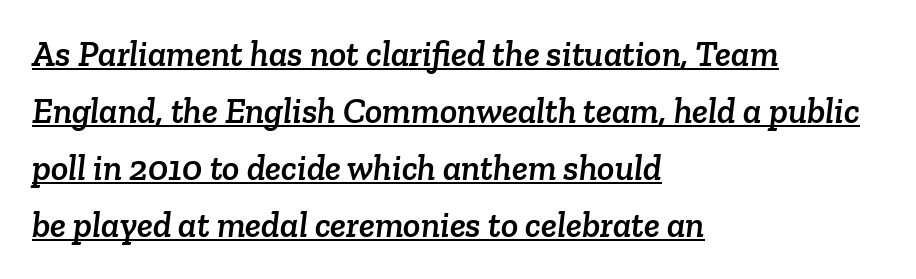
Q: Is the typeface a serif or a sans-serif typeface? A: Serif.
Q: Is the text underlined? A: Yes.
Q: How is the paragraph aligned? A: Left-aligned.
Q: Is the spacing between letters normal or unusually wide? A: Normal.
Q: Is the spacing between lines tight, normal or loose? A: Normal.
Q: Width (condensed, normal, or wide)? A: Normal.
Q: Stroke contrast? A: Low.
Q: x-height? A: Medium.
Q: Monospaced? A: No.
